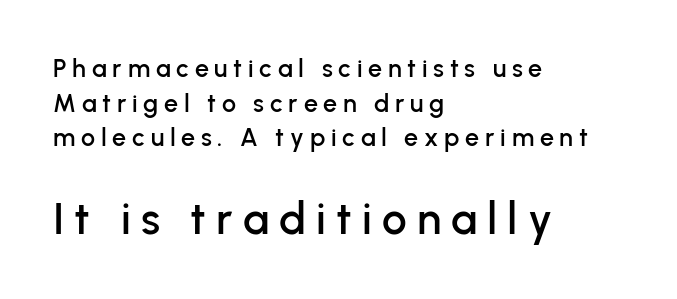
Q: Is the text italic (slanted)? A: No, it is upright.
Q: Is the typeface a serif or a sans-serif typeface? A: Sans-serif.
Q: Is the text underlined? A: No.
Q: How is the paragraph aligned? A: Left-aligned.
Q: Is the spacing between letters normal or unusually wide? A: Unusually wide.
Q: Is the spacing between lines tight, normal or loose? A: Normal.
Q: Which block of text is set in a larger size, the first (top) or the second (bottom)? A: The second (bottom) one.
Q: Width (condensed, normal, or wide)? A: Normal.
Q: Stroke contrast? A: Low.
Q: x-height? A: Medium.
Q: Monospaced? A: No.
